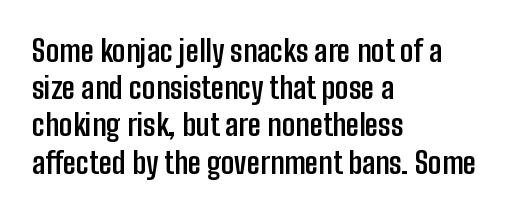
The zone under the glyphs is completely vacant. No feet cap the strokes, marking this as sans-serif type. Think of a printed novel: that variable character pitch is what you see here. The compositor pushed each line to the left boundary. The type sits square on the baseline with zero lean. The sample has been set heavy, in full bold.
